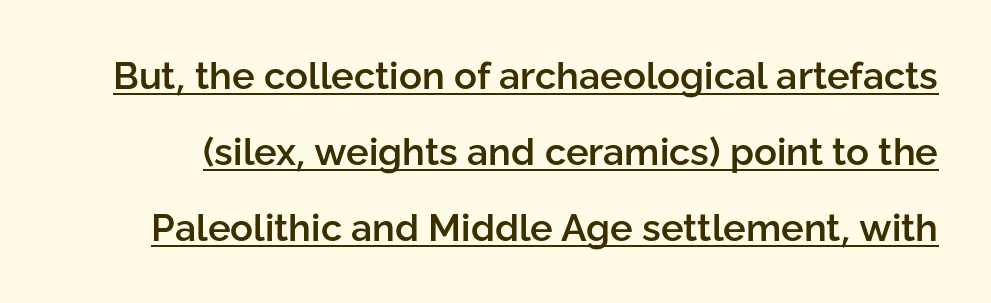
Q: Is the text bold? A: Semi-bold.
Q: Is the text italic (slanted)? A: No, it is upright.
Q: Is the typeface a serif or a sans-serif typeface? A: Sans-serif.
Q: Is the text underlined? A: Yes.
Q: Is the spacing between letters normal or unusually wide? A: Normal.
Q: Is the spacing between lines tight, normal or loose? A: Loose.
Q: Width (condensed, normal, or wide)? A: Normal.
Q: Stroke contrast? A: Low.
Q: x-height? A: Medium.
Q: Monospaced? A: No.
